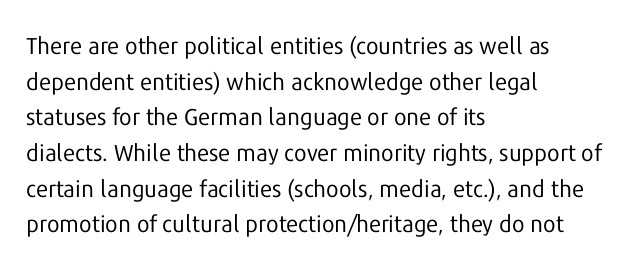
Q: Is the text bold? A: No.
Q: Is the text italic (slanted)? A: No, it is upright.
Q: Is the text underlined? A: No.
Q: How is the paragraph aligned? A: Left-aligned.
Q: Is the spacing between letters normal or unusually wide? A: Normal.
Q: Is the spacing between lines tight, normal or loose? A: Normal.
